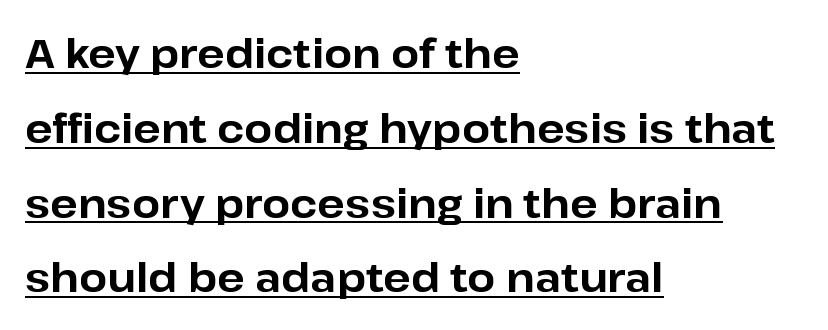
Q: Is the text bold? A: Yes.
Q: Is the text italic (slanted)? A: No, it is upright.
Q: Is the typeface a serif or a sans-serif typeface? A: Sans-serif.
Q: Is the text underlined? A: Yes.
Q: How is the paragraph aligned? A: Left-aligned.
Q: Is the spacing between letters normal or unusually wide? A: Normal.
Q: Width (condensed, normal, or wide)? A: Normal.
Q: Stroke contrast? A: Low.
Q: x-height? A: Medium.
Q: Monospaced? A: No.
